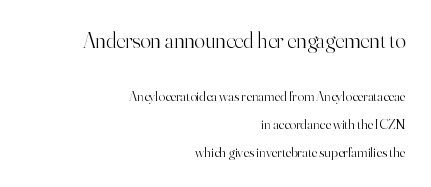
Q: Is the text bold? A: No.
Q: Is the text italic (slanted)? A: No, it is upright.
Q: Is the text underlined? A: No.
Q: How is the paragraph aligned? A: Right-aligned.
Q: Is the spacing between letters normal or unusually wide? A: Normal.
Q: Is the spacing between lines tight, normal or loose? A: Loose.
Q: Which block of text is set in a larger size, the first (top) or the second (bottom)? A: The first (top) one.
